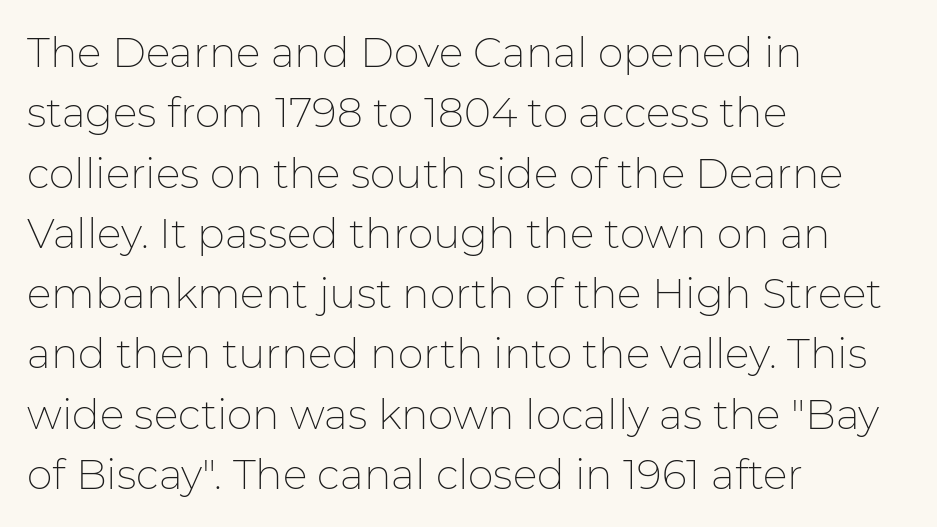
The image shows 41 px thin sans-serif type, upright; set left-aligned, normal line spacing (1.47x), normal letter spacing, not underlined; low stroke contrast and a medium x-height.
